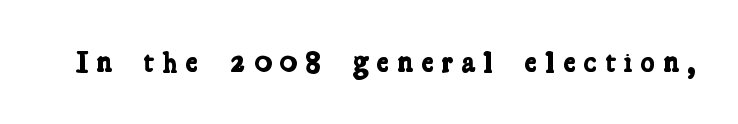
Letter spacing: wide. This is serif lettering, the kind often seen in printed books. Proportional: the letters do not fall into vertical columns. Honestly, there is no underline to notice here at all.
